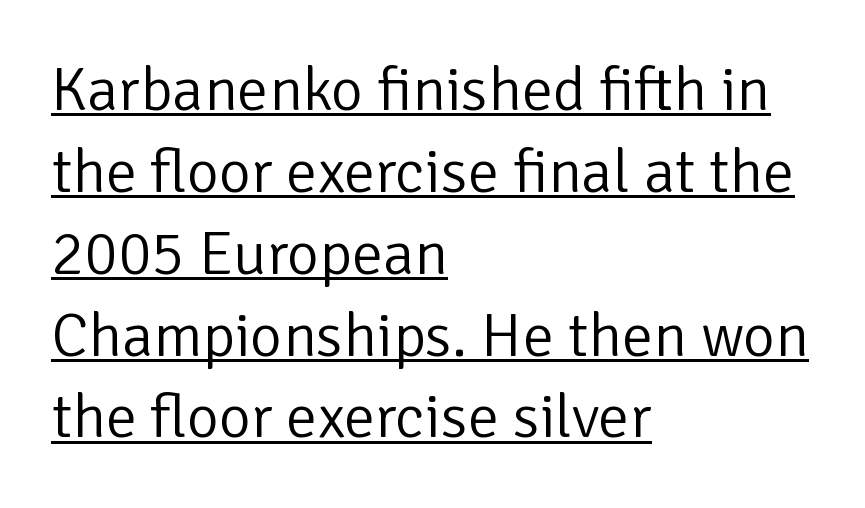
The compositor pushed each line to the left boundary. The letters sit at their default tracking, neither squeezed nor spread. The cut favours lightness, reaching ordinary text weight at its darkest. Horizontal bands of white between lines are of average thickness. This rendering features underlined lettering. Does the type have serifs? No, each stem ends abruptly.
